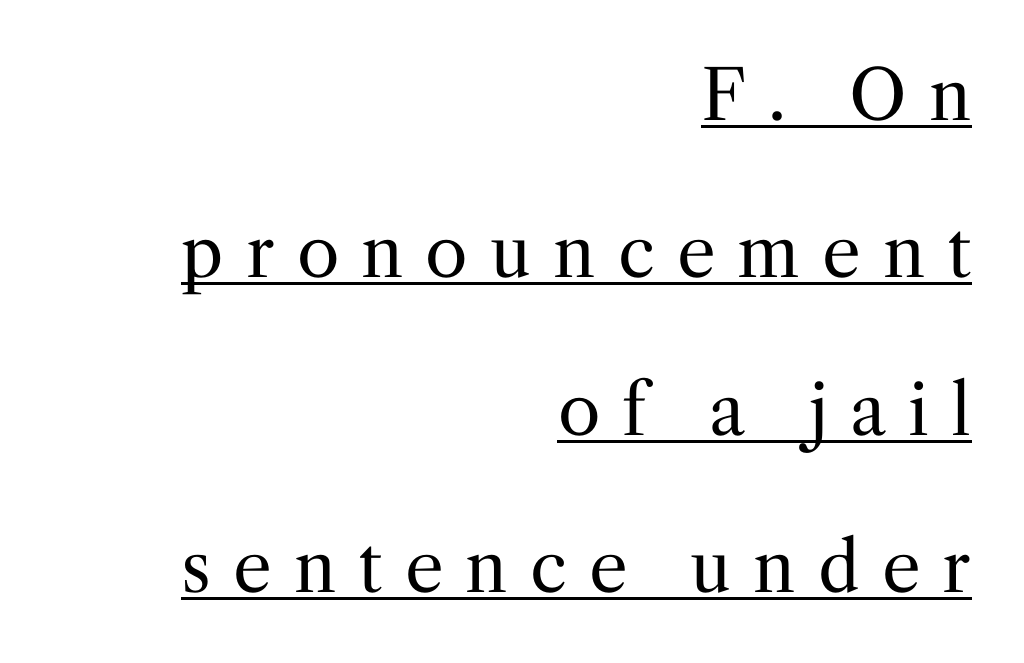
The image shows 69 px regular-weight serif type, upright; set right-aligned, loose line spacing (2.28x), unusually wide letter spacing (+0.32 em), underlined; medium stroke contrast and a medium x-height.
